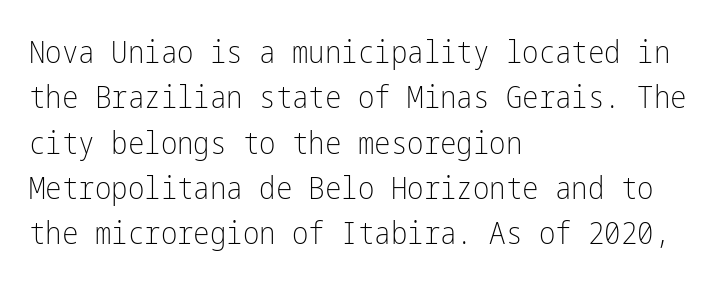
{"serif": "no", "italic": "no", "bold": "no", "weight": "light", "width": "condensed", "stroke_contrast": "low", "x_height": "medium", "underline": "no", "align": "left", "line_spacing": "normal", "line_spacing_ratio": 1.46, "letter_spacing": "normal", "letter_spacing_em": 0.0, "glyph_px": 31}
